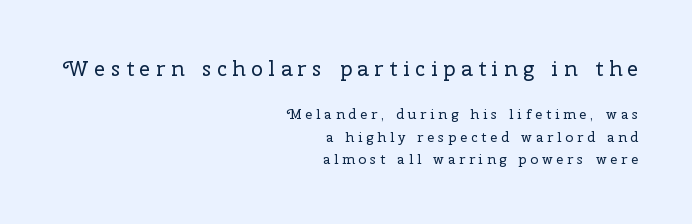
Horizontally, the lines are justified to the trailing edge only. Stems and bowls with no extra thickness — not bold. Characters follow at a spacing far wider than the type designer built in. Caption: upper text group enlarged, lower text group reduced. The passage shown stacks its lines at a standard gap. Check the space under the baseline: it is left empty.
